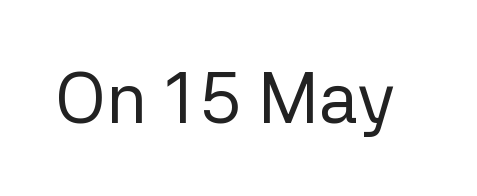
Q: Is the text bold? A: No.
Q: Is the text italic (slanted)? A: No, it is upright.
Q: Is the typeface a serif or a sans-serif typeface? A: Sans-serif.
Q: Is the text underlined? A: No.
Q: Is the spacing between letters normal or unusually wide? A: Normal.
Q: Width (condensed, normal, or wide)? A: Normal.
Q: Stroke contrast? A: Low.
Q: x-height? A: Medium.
Q: Monospaced? A: No.
